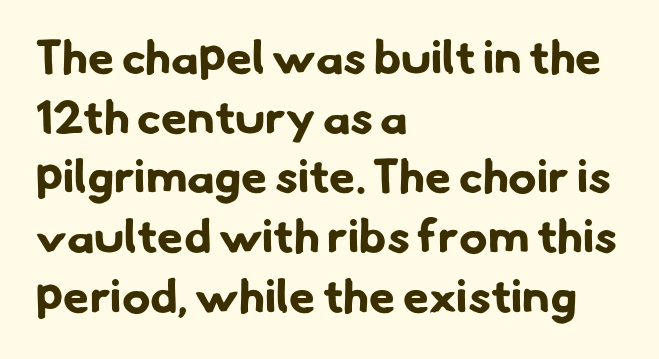
The image shows 47 px bold sans-serif type; set left-aligned, normal line spacing (1.27x), normal letter spacing, not underlined; low stroke contrast and a small x-height.
